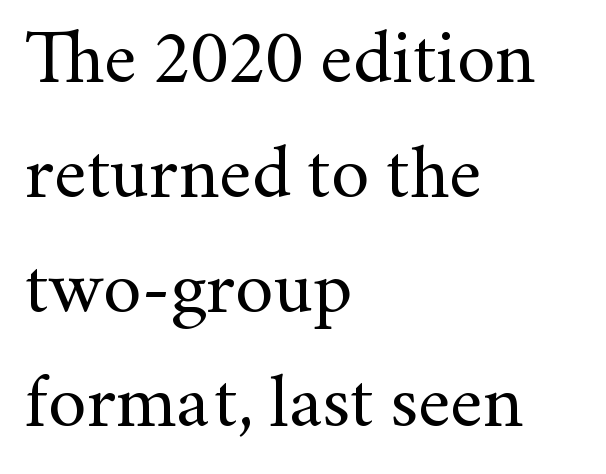
{"serif": "yes", "italic": "no", "bold": "no", "weight": "regular", "width": "normal", "stroke_contrast": "medium", "x_height": "small", "monospaced": "no", "underline": "no", "align": "left", "line_spacing": "normal", "line_spacing_ratio": 1.51, "letter_spacing": "normal", "letter_spacing_em": 0.0, "glyph_px": 76}
